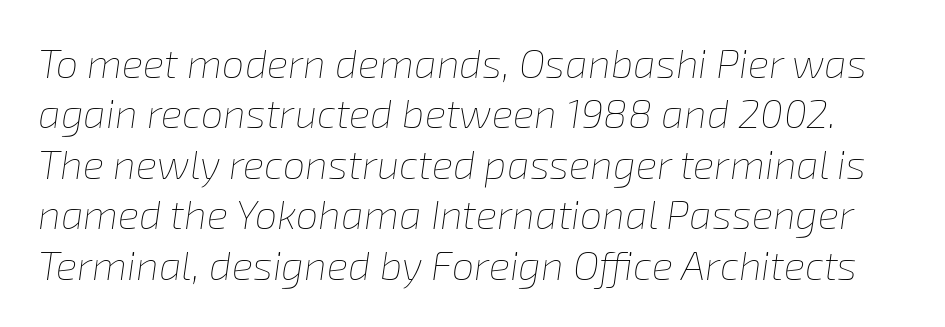
The image shows 40 px thin type, italic (leaning right); set normal line spacing (1.26x), normal letter spacing, not underlined; low stroke contrast and a medium x-height.
